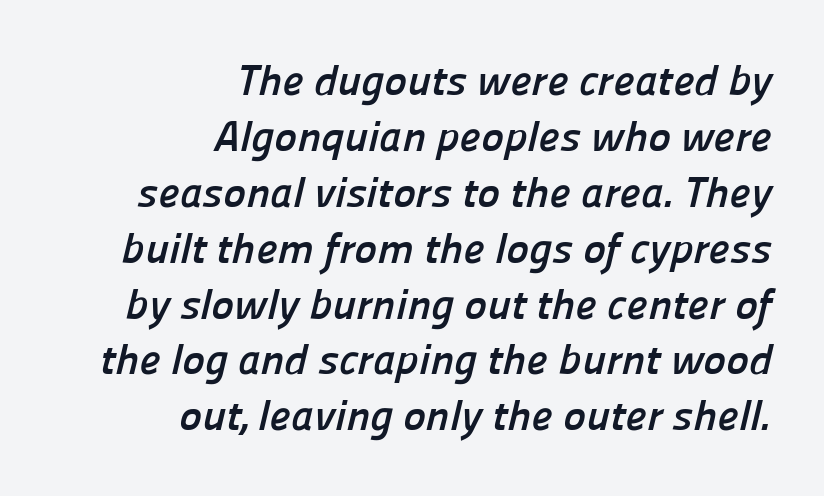
The image shows 43 px semibold sans-serif type; set right-aligned, normal line spacing (1.3x), normal letter spacing, not underlined; low stroke contrast and a medium x-height.
